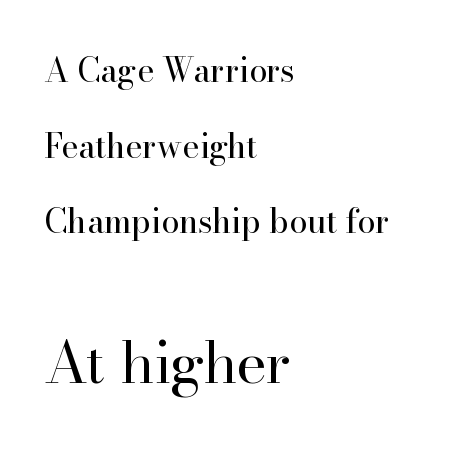
{"serif": "yes", "italic": "no", "bold": "no", "weight": "regular", "width": "normal", "stroke_contrast": "high", "x_height": "small", "monospaced": "no", "underline": "no", "align": "left", "line_spacing": "loose", "line_spacing_ratio": 2.29, "letter_spacing": "normal", "letter_spacing_em": 0.0, "larger_block": "second", "size_ratio": 1.76, "glyph_px": 58}
